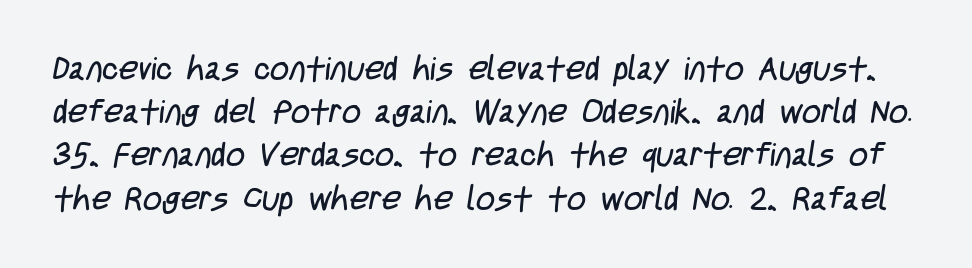
Q: Is the text bold? A: No.
Q: Is the typeface a serif or a sans-serif typeface? A: Sans-serif.
Q: Is the text underlined? A: No.
Q: Is the spacing between letters normal or unusually wide? A: Normal.
Q: Is the spacing between lines tight, normal or loose? A: Normal.
Q: Width (condensed, normal, or wide)? A: Condensed.
Q: Stroke contrast? A: Low.
Q: x-height? A: Large.
Q: Monospaced? A: No.
